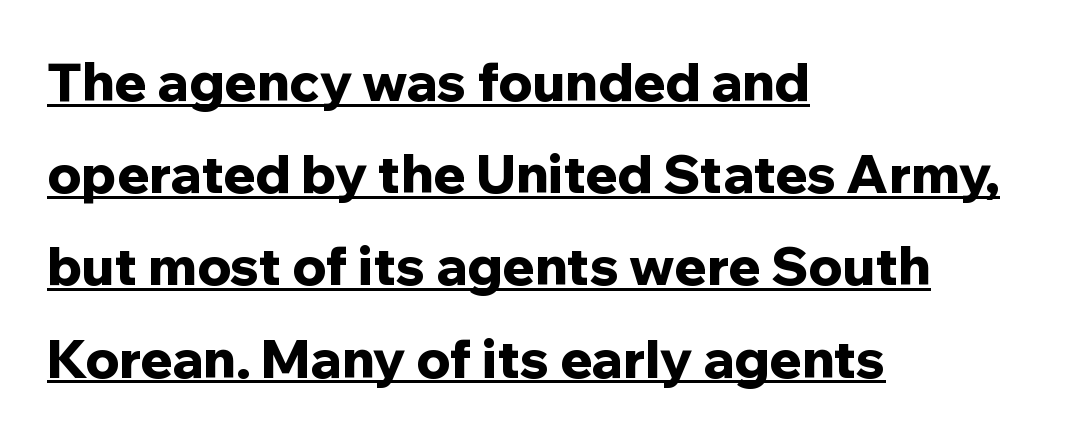
Italic: no, the glyphs are upright roman. If you drew a ruler down the left edge, every line would touch it. The passage shown is typeset with a sans-serif family. What weight is shown? A full bold with thick strokes. The type is set solid horizontally, with unmodified tracking.
